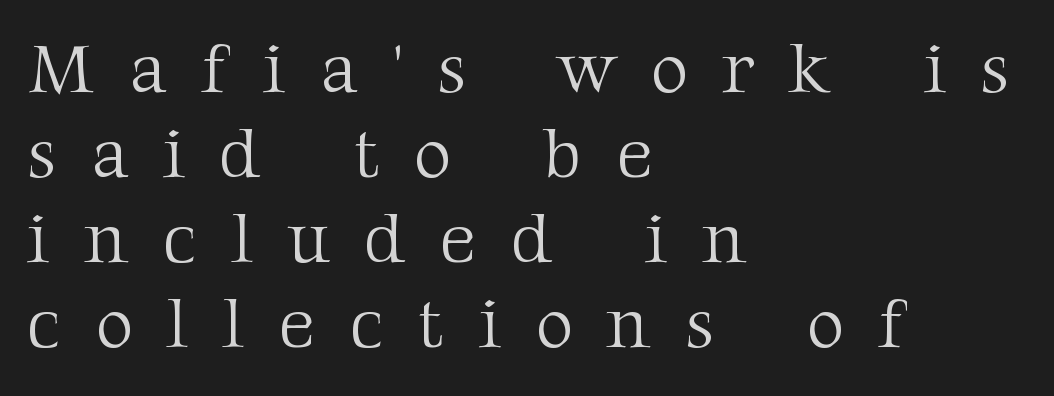
The image shows 72 px light serif type, upright; set left-aligned, line spacing 1.18x, unusually wide letter spacing (+0.48 em), not underlined; medium stroke contrast and a medium x-height.
